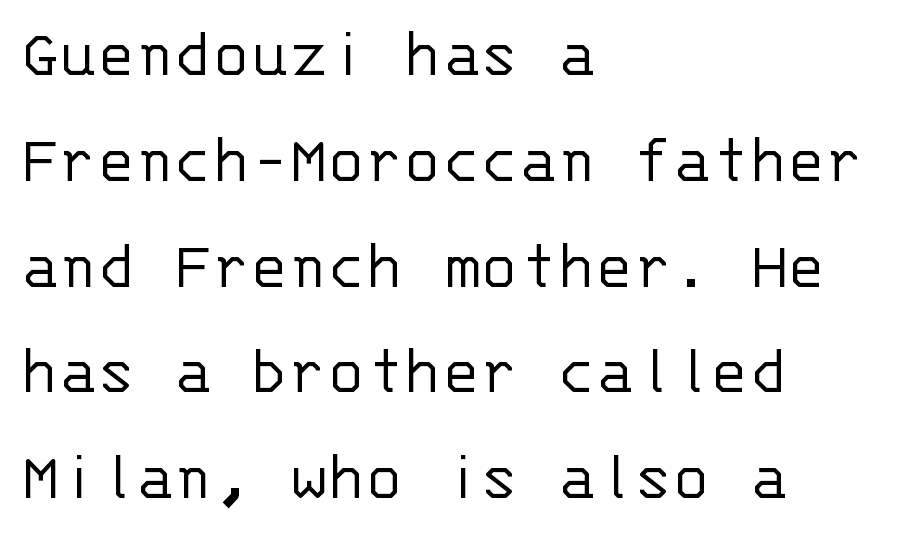
Vertical strokes here are truly vertical. Alignment: flush left. Note: no serifs on the glyphs. The horizontal fit of the characters is conventional and even. The passage shown is typed in a monospace face where columns stay perfectly aligned. Ink coverage per letter is moderate at most.
